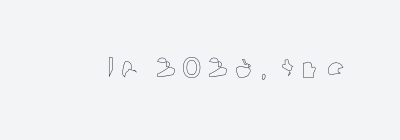
{"italic": "no", "width": "normal", "x_height": "medium", "monospaced": "no", "underline": "no", "letter_spacing": "wide", "letter_spacing_em": 0.23, "glyph_px": 29}
